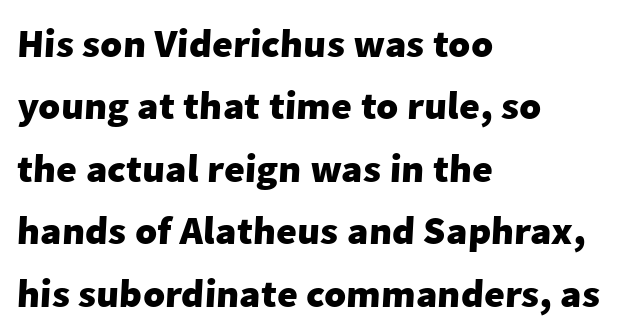
The image shows 40 px heavy sans-serif type; set left-aligned, normal line spacing (1.56x), normal letter spacing, not underlined; low stroke contrast and a medium x-height.
